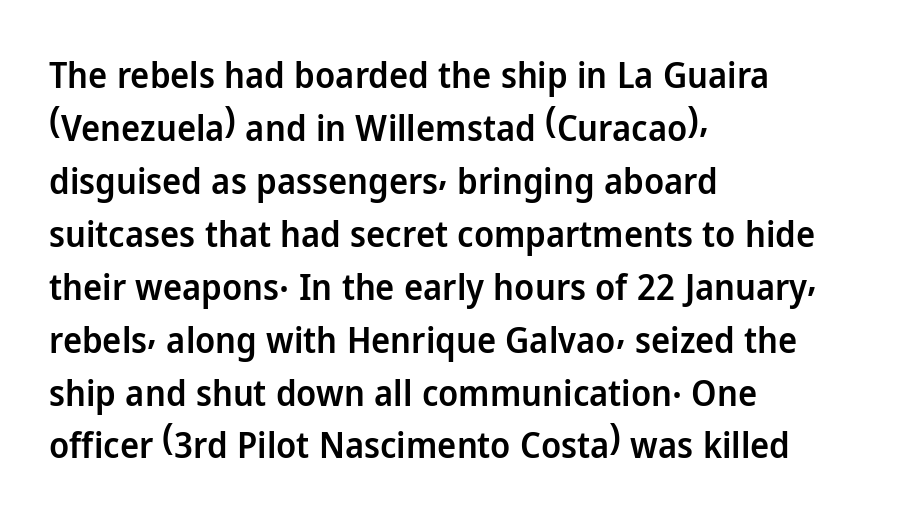
{"serif": "no", "italic": "no", "bold": "semi", "weight": "semibold", "width": "normal", "stroke_contrast": "low", "x_height": "medium", "monospaced": "no", "underline": "no", "align": "left", "line_spacing": "normal", "line_spacing_ratio": 1.47, "letter_spacing": "normal", "letter_spacing_em": 0.0, "glyph_px": 36}
